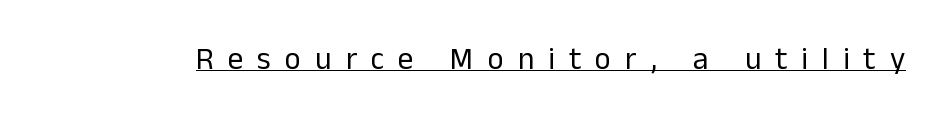
The image shows 31 px regular-weight sans-serif type, upright; set unusually wide letter spacing (+0.45 em), underlined; low stroke contrast and a medium x-height.
